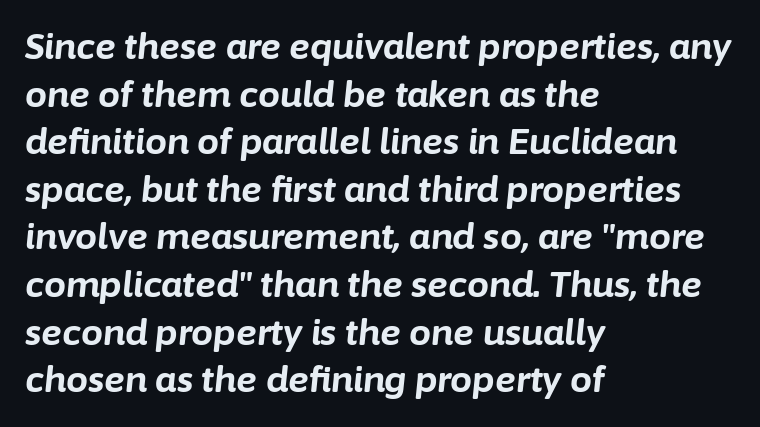
The image shows 35 px bold type, italic (leaning right); set left-aligned, normal line spacing (1.36x), normal letter spacing, not underlined; low stroke contrast and a medium x-height.
